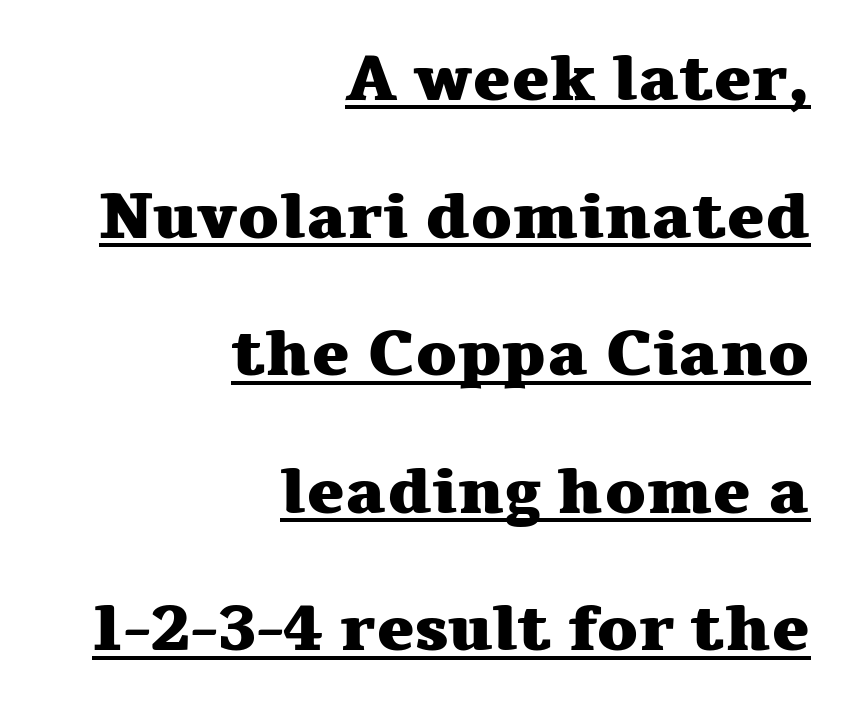
The image shows 64 px heavy, wide serif type, upright; set right-aligned, loose line spacing (2.15x), normal letter spacing, underlined; medium stroke contrast and a medium x-height.
